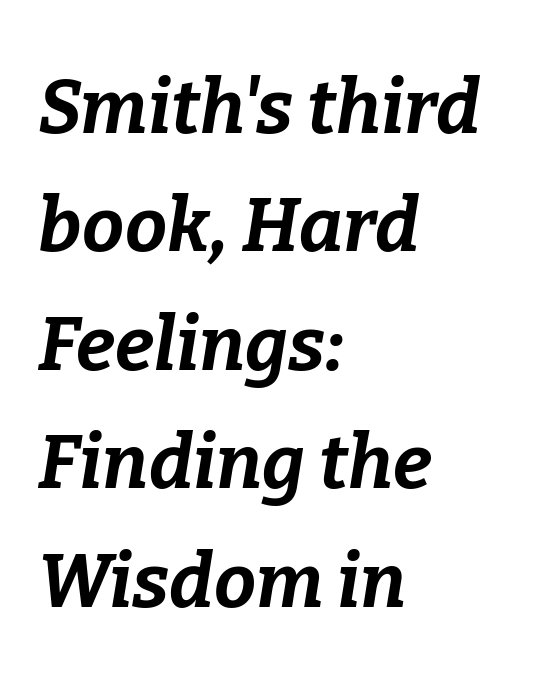
Proportional: the letters do not fall into vertical columns. Does the lettering tilt? It does — this is italic. No extra tracking has been applied to these lines. Is the type bold? Yes — the strokes are clearly thick and heavy.
